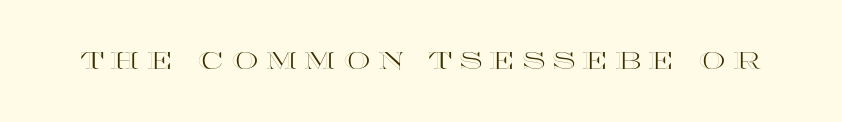
Q: Is the text italic (slanted)? A: No, it is upright.
Q: Is the text underlined? A: No.
Q: Is the spacing between letters normal or unusually wide? A: Unusually wide.
